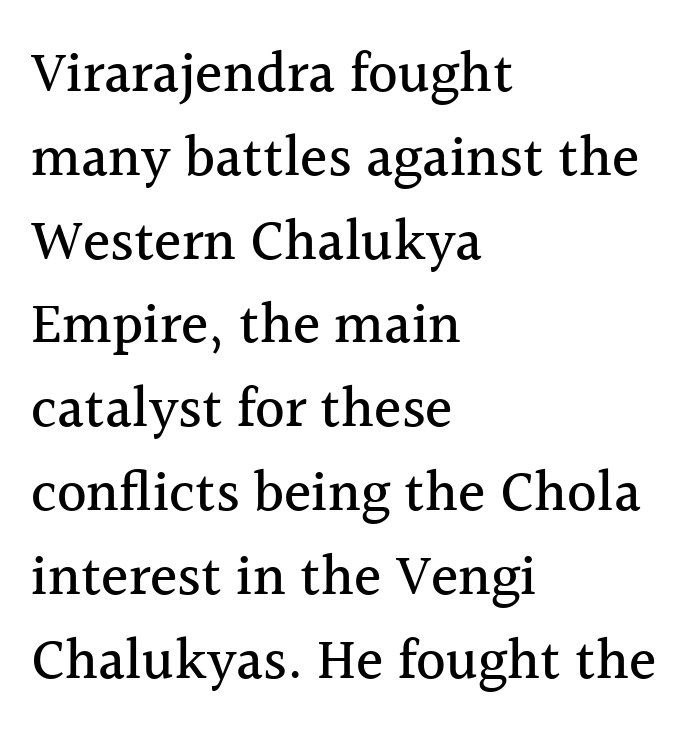
{"serif": "yes", "italic": "no", "width": "normal", "x_height": "medium", "monospaced": "no", "underline": "no", "align": "left", "line_spacing": "normal", "line_spacing_ratio": 1.47, "letter_spacing": "normal", "letter_spacing_em": 0.0, "glyph_px": 57}
